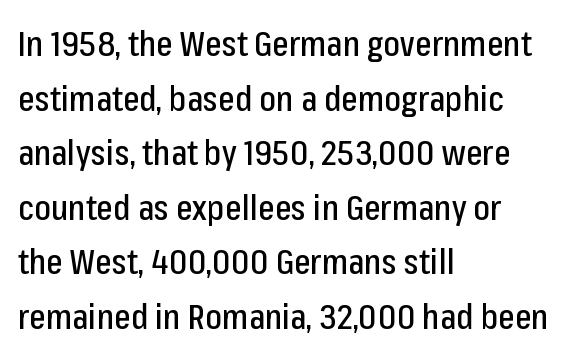
Spacing verdict: proportional, widths tailored to each character. Is there much room between lines? A standard amount, neither cramped nor airy. Line starts are locked; line ends wander. Descenders are the only things crossing below the line. It's the straight-up-and-down kind of type. Default kerning and tracking; the words read as compact shapes.
